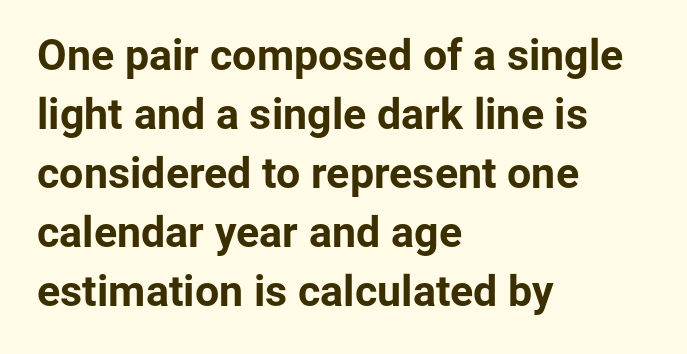
Q: Is the text bold? A: Yes.
Q: Is the text italic (slanted)? A: No, it is upright.
Q: Is the typeface a serif or a sans-serif typeface? A: Sans-serif.
Q: Is the text underlined? A: No.
Q: How is the paragraph aligned? A: Left-aligned.
Q: Is the spacing between letters normal or unusually wide? A: Normal.
Q: Is the spacing between lines tight, normal or loose? A: Normal.
Q: Width (condensed, normal, or wide)? A: Normal.
Q: Stroke contrast? A: Low.
Q: x-height? A: Medium.
Q: Monospaced? A: No.
